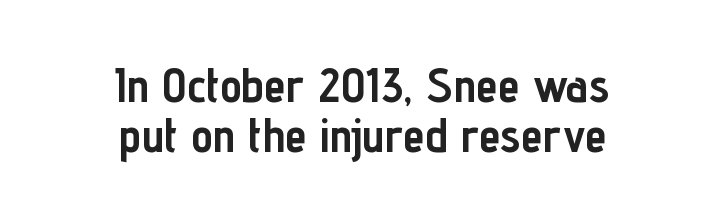
Q: Is the text bold? A: Yes.
Q: Is the text italic (slanted)? A: No, it is upright.
Q: Is the typeface a serif or a sans-serif typeface? A: Sans-serif.
Q: Is the text underlined? A: No.
Q: How is the paragraph aligned? A: Centered.
Q: Is the spacing between letters normal or unusually wide? A: Normal.
Q: Is the spacing between lines tight, normal or loose? A: Tight.
Q: Width (condensed, normal, or wide)? A: Condensed.
Q: Stroke contrast? A: Low.
Q: x-height? A: Medium.
Q: Monospaced? A: No.
